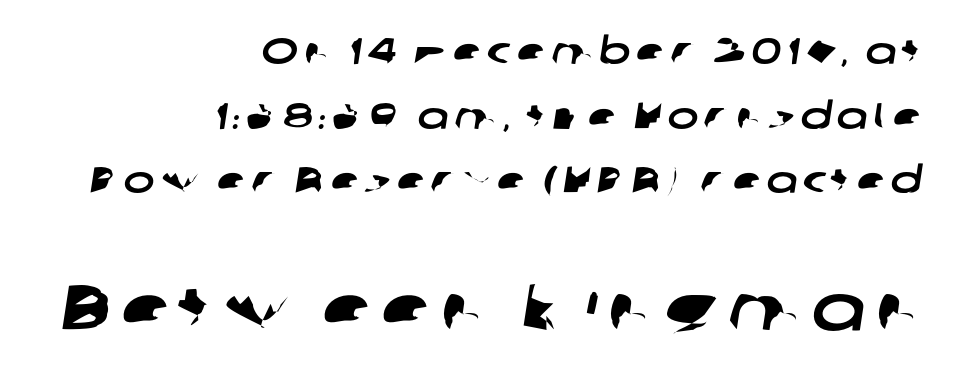
Classification — sans serif. The rendering uses natural spacing where letterforms have individual widths. The space beneath each line is pristine and unruled. You get the small type first, then a jump to larger type.
